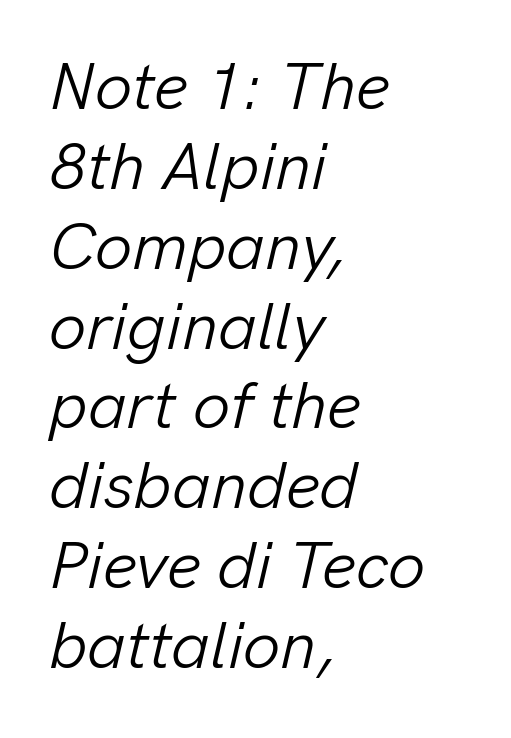
The image shows 66 px light type, italic (leaning right); set left-aligned, line spacing 1.21x, normal letter spacing, not underlined; low stroke contrast and a medium x-height.
